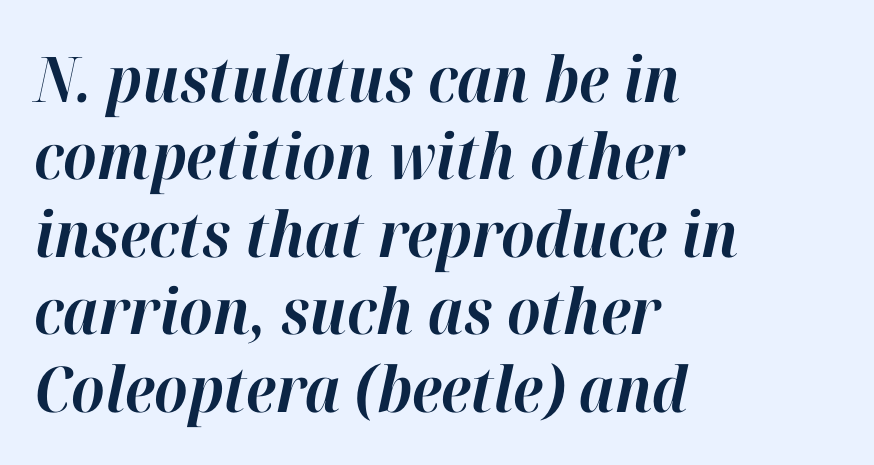
Q: Is the text bold? A: Yes.
Q: Is the text italic (slanted)? A: Yes, it leans right by about 12 degrees.
Q: Is the text underlined? A: No.
Q: How is the paragraph aligned? A: Left-aligned.
Q: Is the spacing between letters normal or unusually wide? A: Normal.
Q: Width (condensed, normal, or wide)? A: Normal.
Q: Stroke contrast? A: High.
Q: x-height? A: Medium.
Q: Monospaced? A: No.
